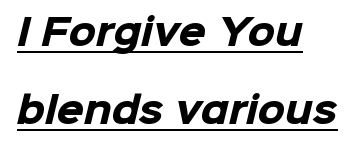
The image shows 35 px heavy sans-serif type; set left-aligned, loose line spacing (2.24x), normal letter spacing, underlined; low stroke contrast and a medium x-height.
